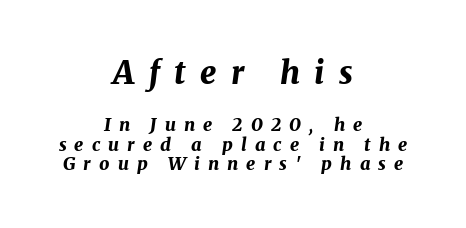
{"italic": "yes", "lean": "right", "slant_degrees": 8, "bold": "yes", "weight": "bold", "width": "normal", "stroke_contrast": "medium", "x_height": "medium", "monospaced": "no", "underline": "no", "align": "center", "line_spacing": "tight", "line_spacing_ratio": 1.1, "letter_spacing": "wide", "letter_spacing_em": 0.45, "larger_block": "first", "size_ratio": 1.78, "glyph_px": 32}
